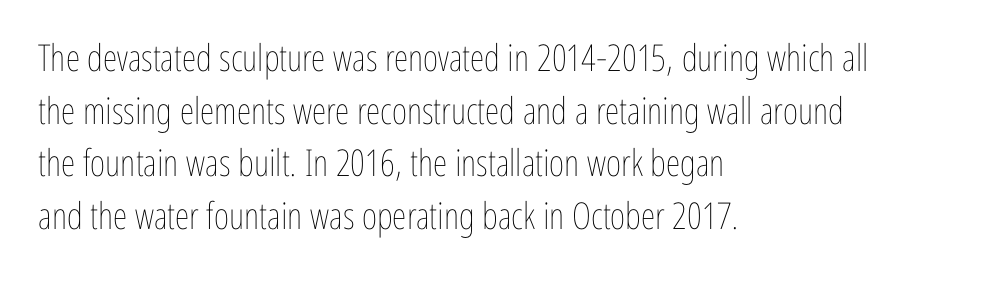
A bare baseline throughout the passage. Spacing verdict: proportional, widths tailored to each character. Characters follow at the spacing the type designer built in. Vertically, the passage feels balanced, rows spaced as you'd expect.
